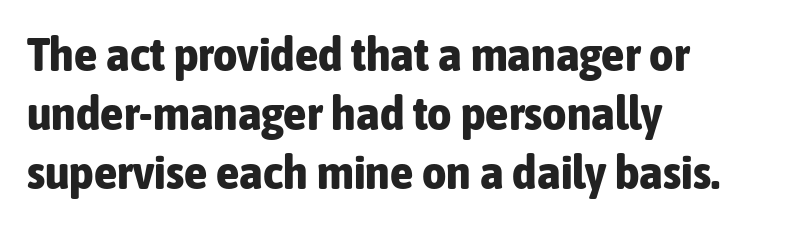
{"serif": "no", "italic": "no", "bold": "yes", "weight": "bold", "width": "condensed", "stroke_contrast": "low", "x_height": "medium", "monospaced": "no", "underline": "no", "align": "left", "line_spacing": "normal", "line_spacing_ratio": 1.26, "letter_spacing": "normal", "letter_spacing_em": 0.0, "glyph_px": 47}
